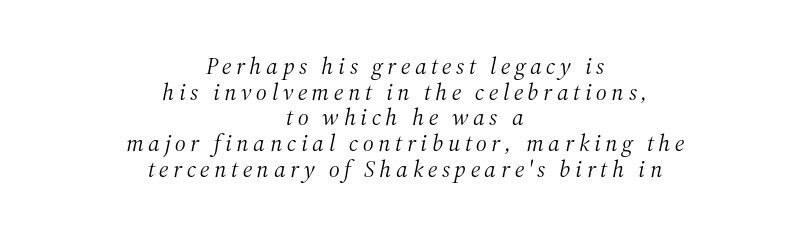
{"italic": "yes", "lean": "right", "slant_degrees": 12, "bold": "no", "underline": "no", "align": "center", "line_spacing": "tight", "line_spacing_ratio": 1.07, "glyph_px": 24}
